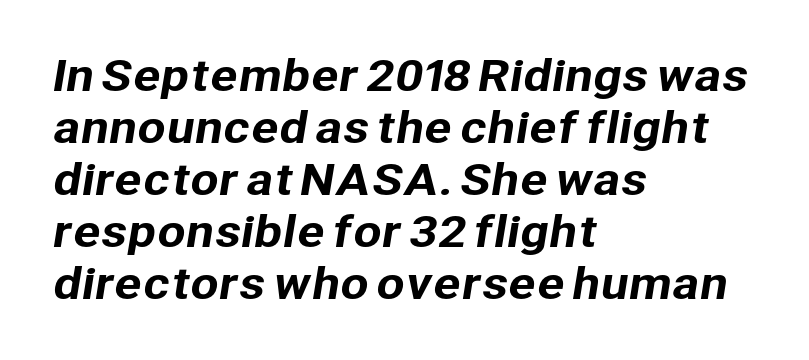
The image shows 41 px sans-serif type; set left-aligned, normal line spacing (1.27x), normal letter spacing, not underlined; low stroke contrast and a medium x-height.
